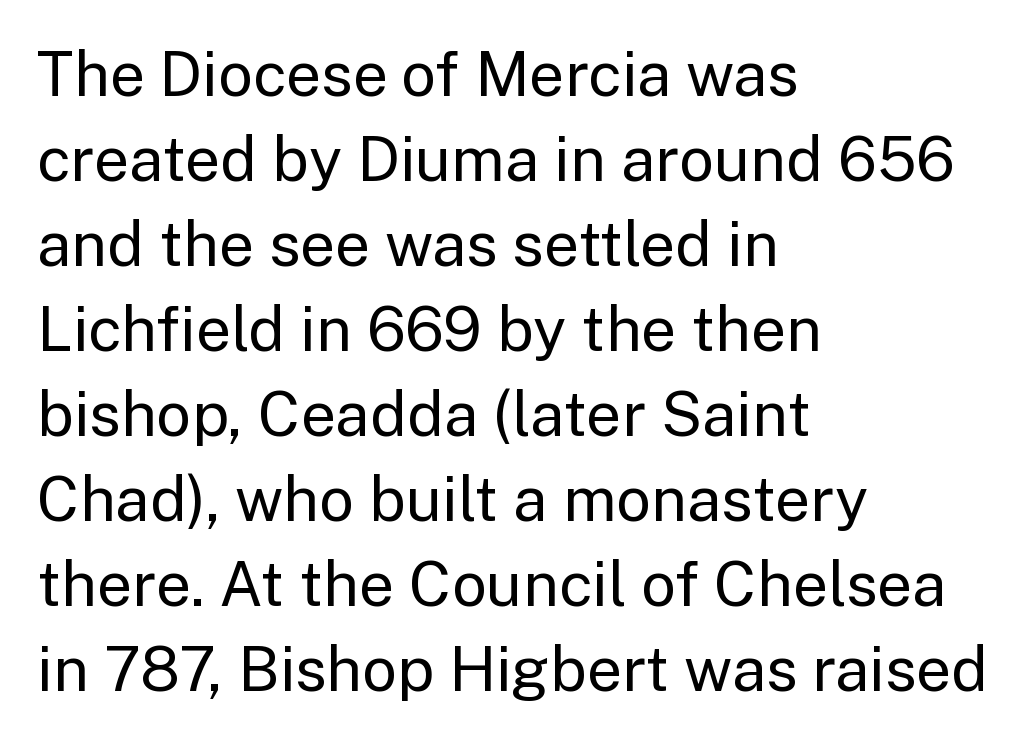
The image shows 62 px regular-weight sans-serif type, upright; set left-aligned, normal line spacing (1.37x), normal letter spacing, not underlined; low stroke contrast and a medium x-height.
